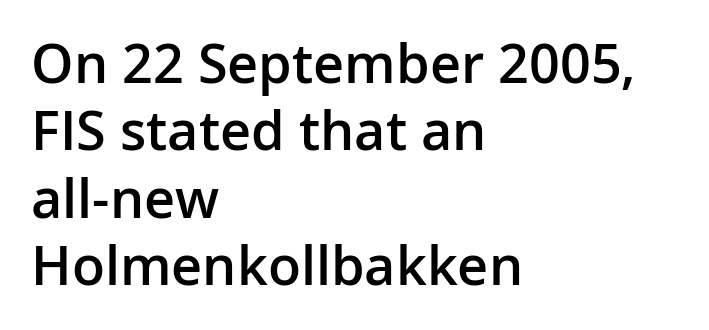
The image shows 54 px semibold sans-serif type, upright; set left-aligned, normal line spacing (1.25x), normal letter spacing, not underlined; low stroke contrast and a medium x-height.
